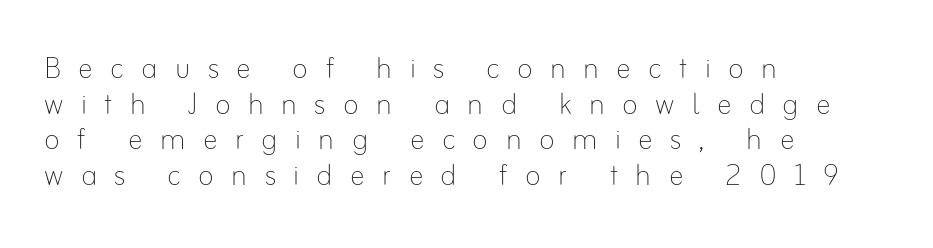
{"italic": "no", "bold": "no", "weight": "thin", "width": "normal", "stroke_contrast": "low", "x_height": "small", "monospaced": "no", "underline": "no", "align": "left", "line_spacing": "tight", "line_spacing_ratio": 0.96, "letter_spacing": "wide", "letter_spacing_em": 0.47, "glyph_px": 37}
